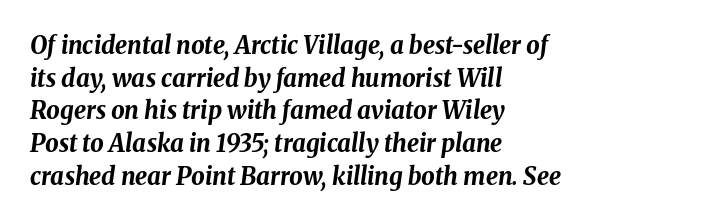
{"italic": "yes", "lean": "right", "slant_degrees": 8, "bold": "yes", "underline": "no", "align": "left", "line_spacing": "normal", "line_spacing_ratio": 1.36, "letter_spacing": "normal", "letter_spacing_em": 0.0, "glyph_px": 24}
